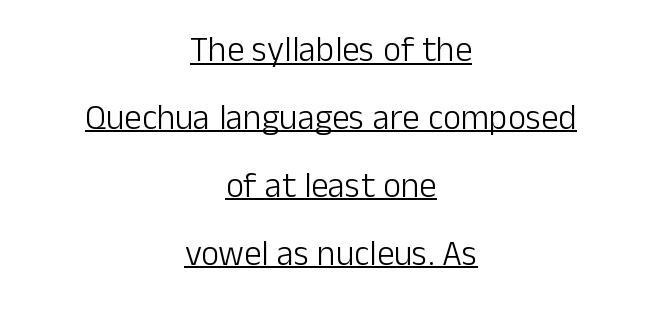
The image shows 35 px light sans-serif type, upright; set centered, loose line spacing (1.94x), normal letter spacing, underlined; low stroke contrast and a medium x-height.
